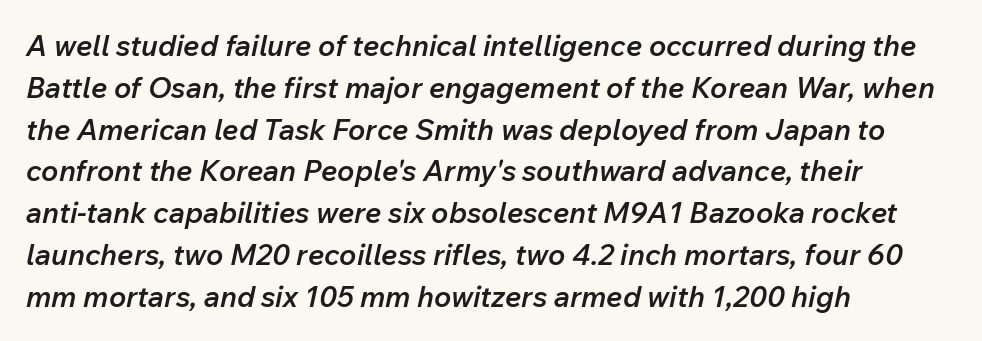
{"italic": "yes", "lean": "right", "slant_degrees": 12, "bold": "semi", "weight": "semibold", "width": "normal", "stroke_contrast": "low", "x_height": "medium", "monospaced": "no", "underline": "no", "align": "left", "line_spacing": "normal", "line_spacing_ratio": 1.44, "letter_spacing": "normal", "letter_spacing_em": 0.0, "glyph_px": 29}
